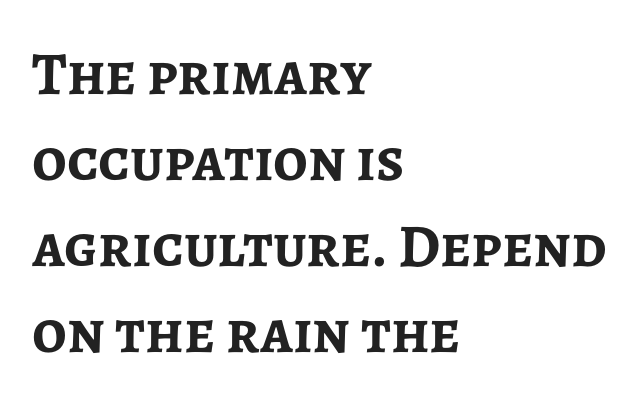
Q: Is the text bold? A: Yes.
Q: Is the text italic (slanted)? A: No, it is upright.
Q: Is the typeface a serif or a sans-serif typeface? A: Sans-serif.
Q: Is the text underlined? A: No.
Q: How is the paragraph aligned? A: Left-aligned.
Q: Is the spacing between letters normal or unusually wide? A: Normal.
Q: Is the spacing between lines tight, normal or loose? A: Normal.
Q: Width (condensed, normal, or wide)? A: Normal.
Q: Stroke contrast? A: Low.
Q: x-height? A: Medium.
Q: Monospaced? A: No.
